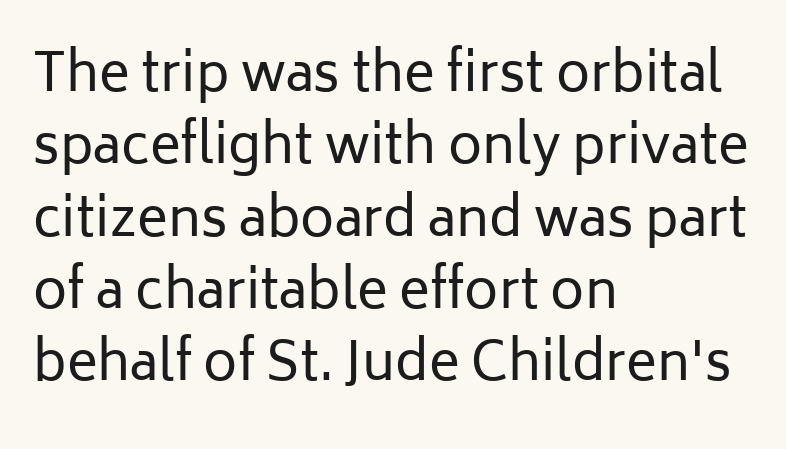
{"serif": "no", "italic": "no", "bold": "no", "weight": "regular", "width": "normal", "stroke_contrast": "low", "x_height": "medium", "monospaced": "no", "underline": "no", "align": "left", "line_spacing": "normal", "line_spacing_ratio": 1.39, "letter_spacing": "normal", "letter_spacing_em": 0.0, "glyph_px": 52}
